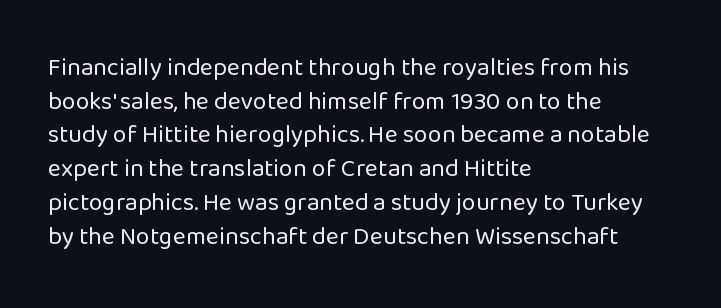
Q: Is the text bold? A: No.
Q: Is the text italic (slanted)? A: No, it is upright.
Q: Is the text underlined? A: No.
Q: How is the paragraph aligned? A: Left-aligned.
Q: Is the spacing between letters normal or unusually wide? A: Normal.
Q: Is the spacing between lines tight, normal or loose? A: Normal.
